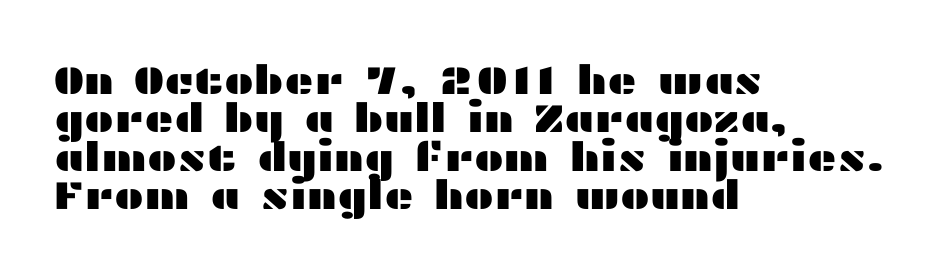
The image shows 40 px wide sans-serif type, upright; set left-aligned, tight line spacing (0.96x), normal letter spacing, not underlined; medium stroke contrast and a medium x-height.
